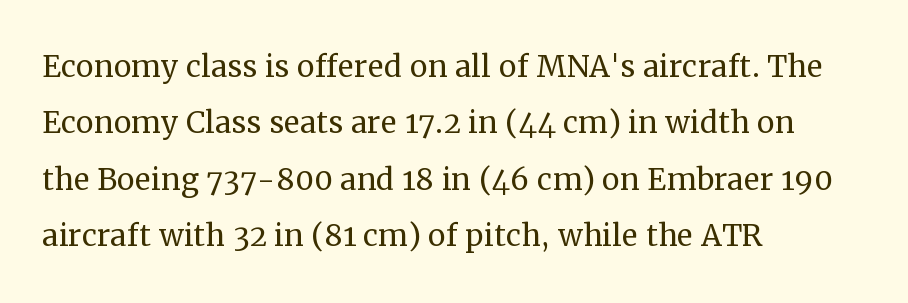
The image shows 40 px regular-weight serif type, upright; set left-aligned, normal line spacing (1.41x), normal letter spacing, not underlined; medium stroke contrast and a medium x-height.
